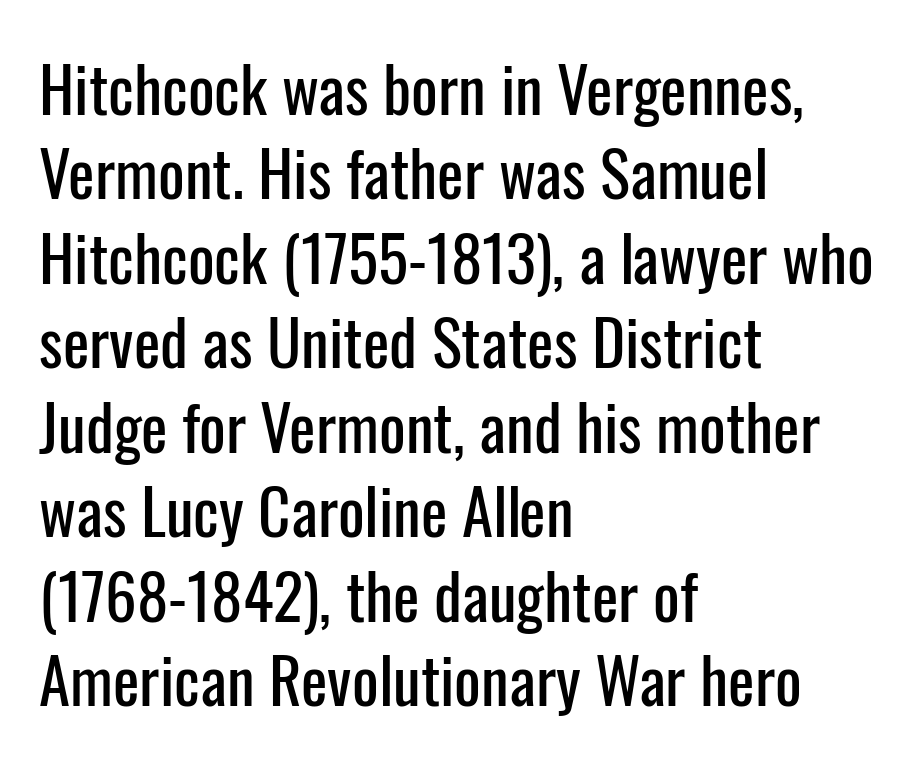
Q: Is the text italic (slanted)? A: No, it is upright.
Q: Is the typeface a serif or a sans-serif typeface? A: Sans-serif.
Q: Is the text underlined? A: No.
Q: How is the paragraph aligned? A: Left-aligned.
Q: Is the spacing between letters normal or unusually wide? A: Normal.
Q: Is the spacing between lines tight, normal or loose? A: Normal.
Q: Width (condensed, normal, or wide)? A: Condensed.
Q: Stroke contrast? A: Low.
Q: x-height? A: Medium.
Q: Monospaced? A: No.
